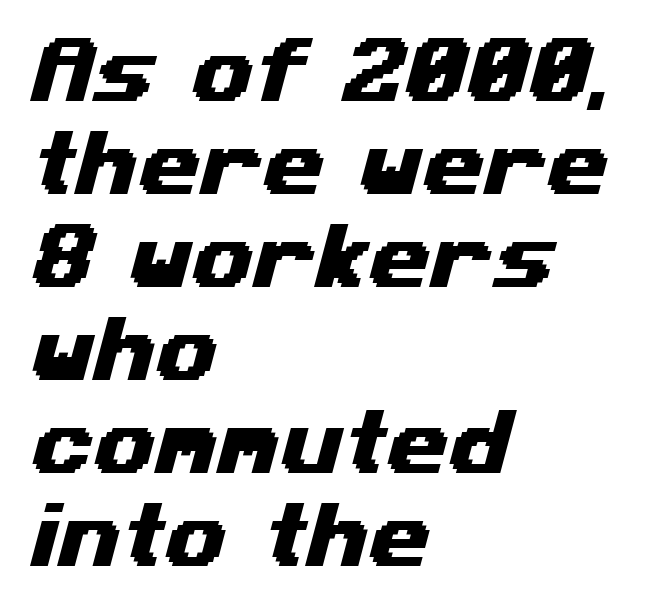
These lines are rendered in a variable-pitch font. Compared with a centered layout, this one pins lines to the left instead. The rows are spaced the way most documents space them. Nothing sits at the stroke ends, so this counts as sans-serif. Descenders are the only things crossing below the line. Default kerning and tracking; the words read as compact shapes.
